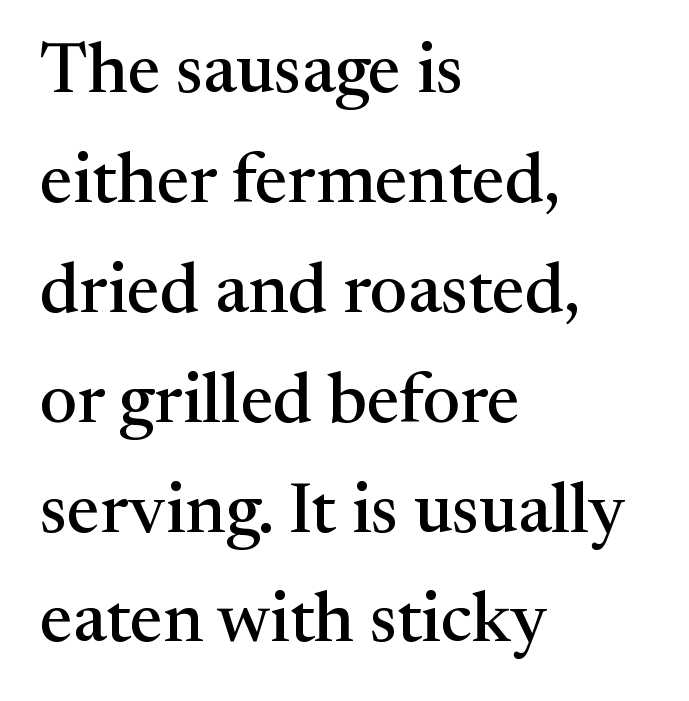
Q: Is the text italic (slanted)? A: No, it is upright.
Q: Is the typeface a serif or a sans-serif typeface? A: Serif.
Q: Is the text underlined? A: No.
Q: How is the paragraph aligned? A: Left-aligned.
Q: Is the spacing between letters normal or unusually wide? A: Normal.
Q: Is the spacing between lines tight, normal or loose? A: Normal.
Q: Width (condensed, normal, or wide)? A: Normal.
Q: Stroke contrast? A: Medium.
Q: x-height? A: Medium.
Q: Monospaced? A: No.
